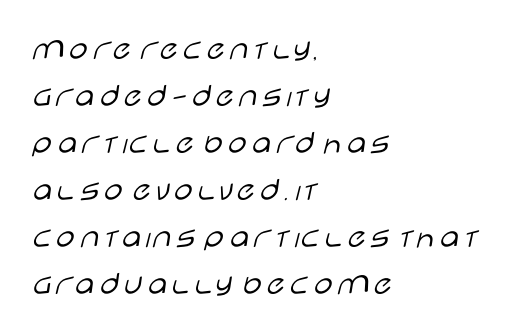
This sample uses a sans-serif face. Standard letterfit; no display-style spreading of the glyphs. The paragraph has a hard left edge and a soft right edge. Beneath every word, the page is bare. The designer left line spacing at the default.
